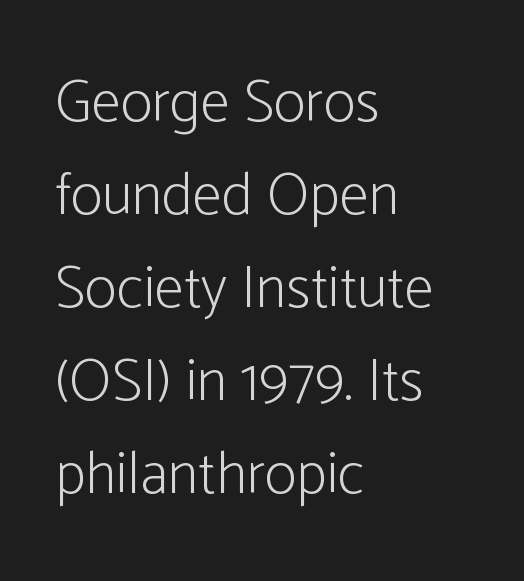
Regarding leading, the lines here are spaced in the standard way. Think of a printed novel: that variable character pitch is what you see here. The setting favours the left margin, as ordinary paragraphs usually do. Nothing heavy about these letters — not bold at all.
